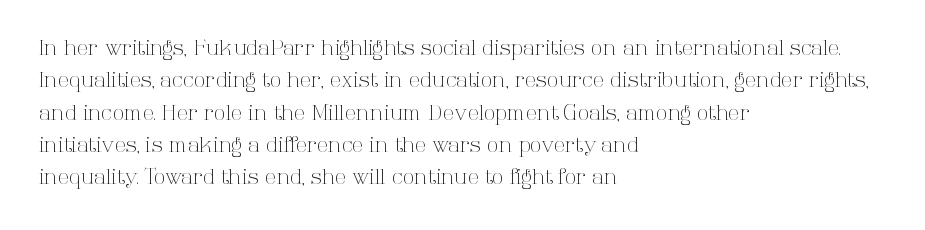
The image shows 21 px text type, upright; set left-aligned, normal line spacing (1.54x), normal letter spacing, not underlined.
